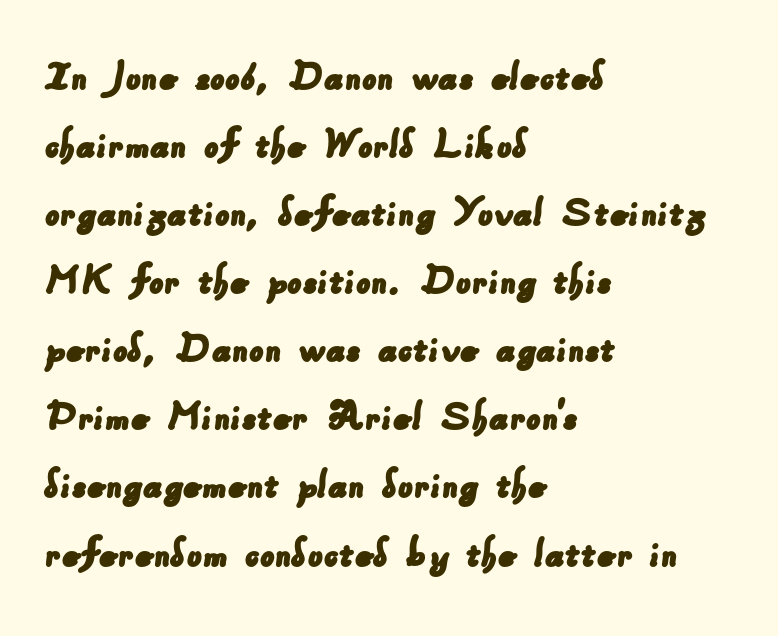
The image shows 46 px sans-serif type; set left-aligned, normal line spacing (1.48x), normal letter spacing, not underlined; low stroke contrast and a small x-height.
